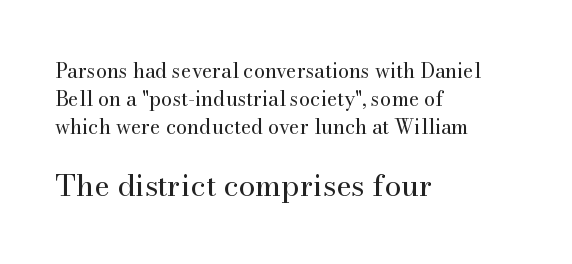
{"serif": "yes", "italic": "no", "bold": "no", "weight": "regular", "width": "normal", "stroke_contrast": "medium", "x_height": "small", "monospaced": "no", "underline": "no", "align": "left", "line_spacing": "normal", "line_spacing_ratio": 1.39, "letter_spacing": "normal", "letter_spacing_em": 0.0, "larger_block": "second", "size_ratio": 1.5, "glyph_px": 30}
